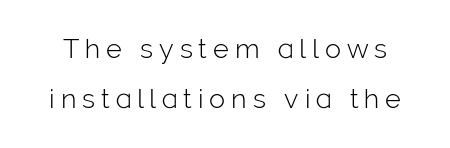
Q: Is the text bold? A: No.
Q: Is the text italic (slanted)? A: No, it is upright.
Q: Is the text underlined? A: No.
Q: Is the spacing between letters normal or unusually wide? A: Unusually wide.
